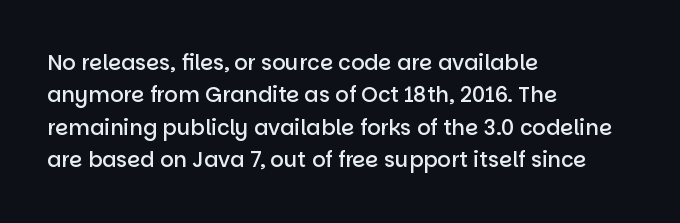
Italic? Not at all — the glyphs are vertical. Visually the block forms a straight wall on the left and a jagged coastline on the right. The horizontal fit of the characters is conventional and even. No word sits above an underline.
